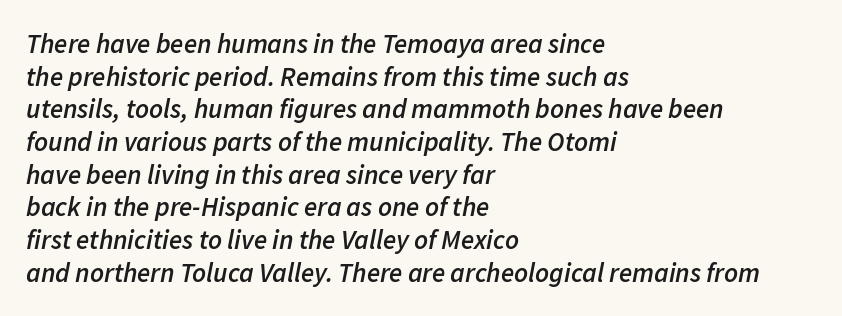
The image shows 27 px text type, italic (leaning right); set left-aligned, line spacing 1.21x, normal letter spacing, not underlined.
